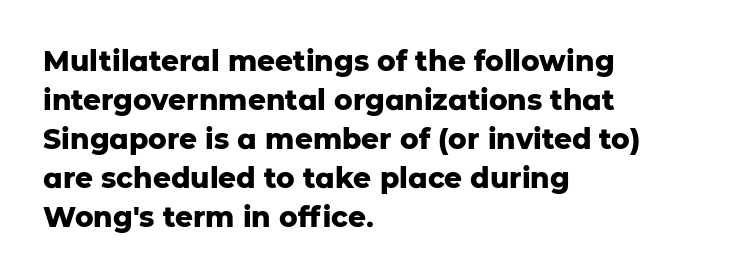
The image shows 28 px heavy sans-serif type, upright; set left-aligned, normal line spacing (1.39x), normal letter spacing, not underlined; low stroke contrast and a medium x-height.
